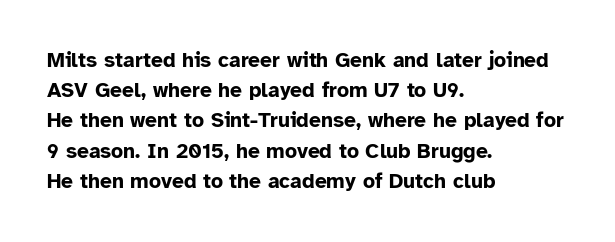
Q: Is the text bold? A: Yes.
Q: Is the text italic (slanted)? A: No, it is upright.
Q: Is the text underlined? A: No.
Q: How is the paragraph aligned? A: Left-aligned.
Q: Is the spacing between letters normal or unusually wide? A: Normal.
Q: Is the spacing between lines tight, normal or loose? A: Normal.
